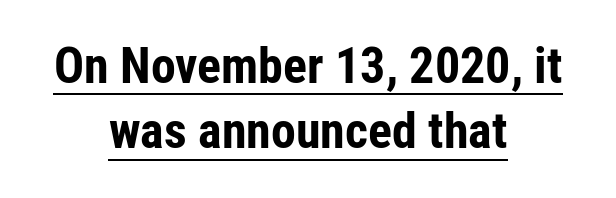
Q: Is the text bold? A: Yes.
Q: Is the text italic (slanted)? A: No, it is upright.
Q: Is the typeface a serif or a sans-serif typeface? A: Sans-serif.
Q: Is the text underlined? A: Yes.
Q: How is the paragraph aligned? A: Centered.
Q: Is the spacing between letters normal or unusually wide? A: Normal.
Q: Is the spacing between lines tight, normal or loose? A: Normal.
Q: Width (condensed, normal, or wide)? A: Condensed.
Q: Stroke contrast? A: Low.
Q: x-height? A: Medium.
Q: Monospaced? A: No.
